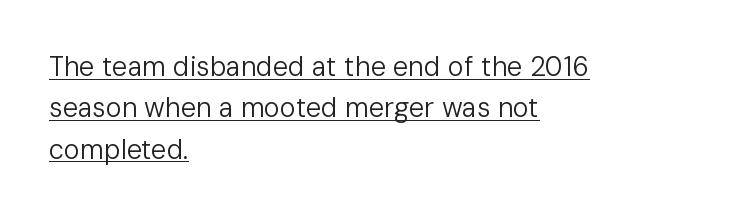
Q: Is the text bold? A: No.
Q: Is the text italic (slanted)? A: No, it is upright.
Q: Is the text underlined? A: Yes.
Q: How is the paragraph aligned? A: Left-aligned.
Q: Is the spacing between letters normal or unusually wide? A: Normal.
Q: Is the spacing between lines tight, normal or loose? A: Normal.
